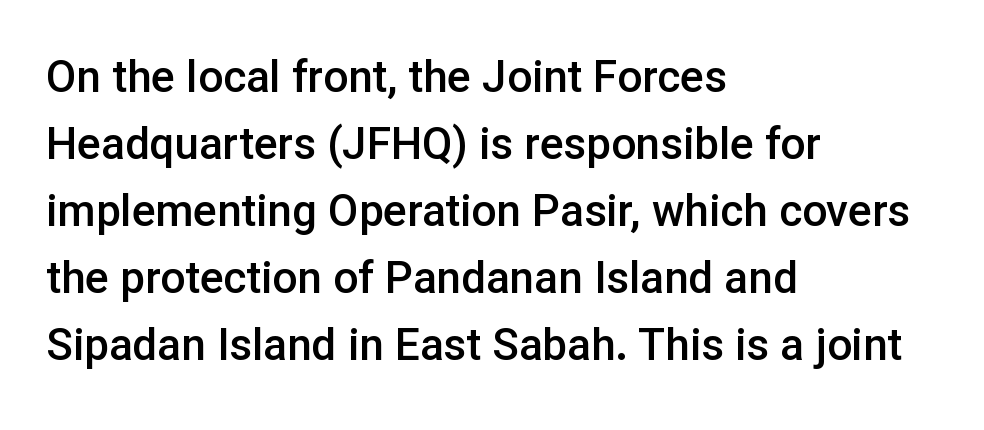
The image shows 44 px semibold sans-serif type, upright; set left-aligned, normal line spacing (1.52x), normal letter spacing, not underlined; low stroke contrast and a medium x-height.
